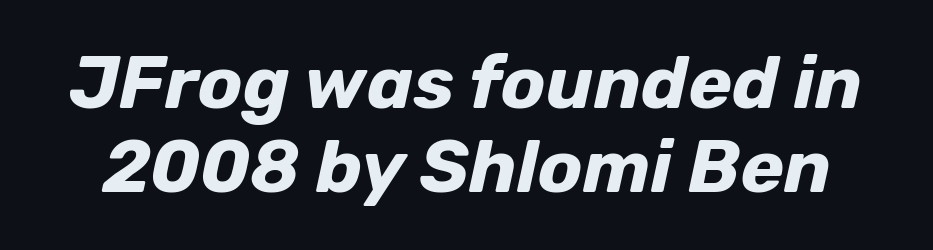
Q: Is the text bold? A: Yes.
Q: Is the text italic (slanted)? A: Yes, it leans right by about 12 degrees.
Q: Is the text underlined? A: No.
Q: Is the spacing between letters normal or unusually wide? A: Normal.
Q: Is the spacing between lines tight, normal or loose? A: Tight.
Q: Width (condensed, normal, or wide)? A: Normal.
Q: Stroke contrast? A: Low.
Q: x-height? A: Medium.
Q: Monospaced? A: No.
